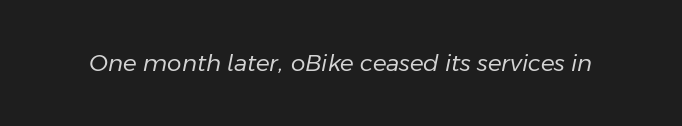
Q: Is the text bold? A: No.
Q: Is the text italic (slanted)? A: Yes, it leans right by about 11 degrees.
Q: Is the text underlined? A: No.
Q: Is the spacing between letters normal or unusually wide? A: Normal.
